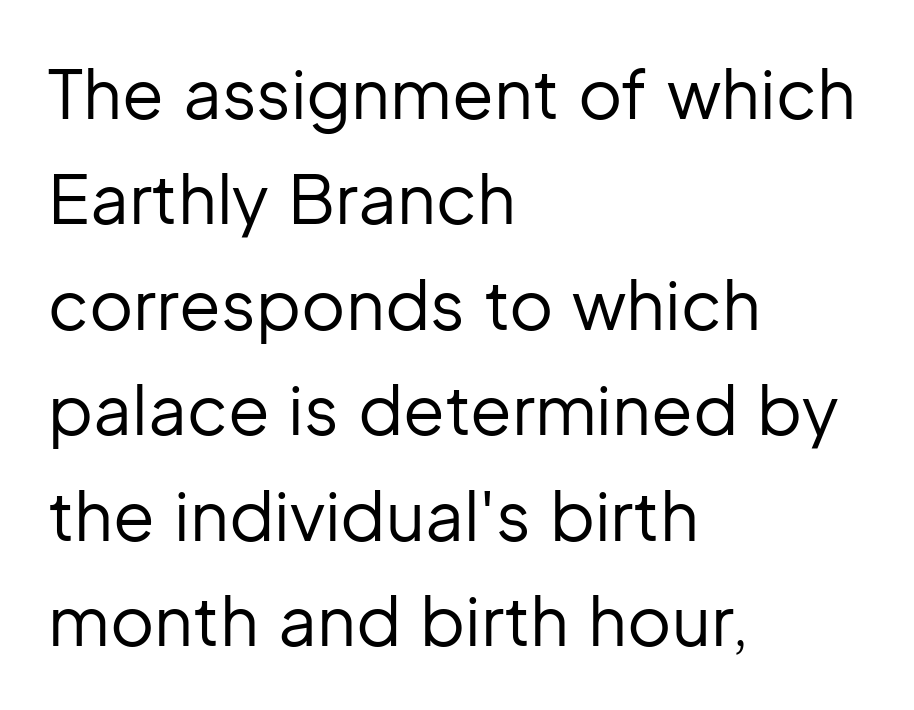
Does the lettering tilt? It doesn't — this is upright. Here the designer chose a conventional face with non-uniform glyph widths. This is not heavy type; no bold has been used. Examine the stroke ends and you'll find no serifs.
